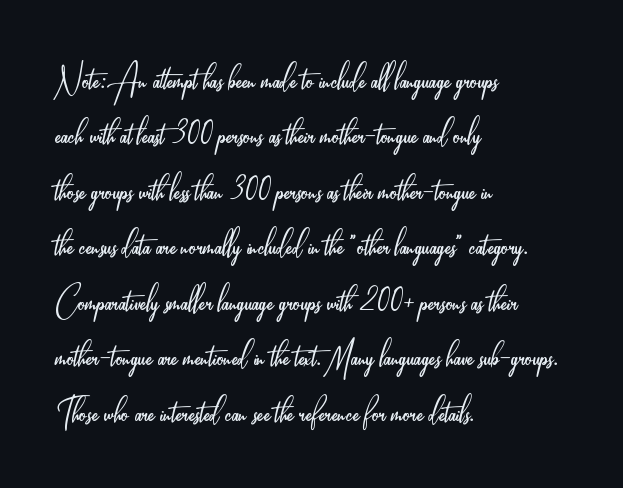
Q: Is the text bold? A: No.
Q: Is the text italic (slanted)? A: Yes.
Q: Is the typeface a serif or a sans-serif typeface? A: Sans-serif.
Q: Is the text underlined? A: No.
Q: How is the paragraph aligned? A: Left-aligned.
Q: Is the spacing between letters normal or unusually wide? A: Normal.
Q: Is the spacing between lines tight, normal or loose? A: Normal.
Q: Width (condensed, normal, or wide)? A: Condensed.
Q: Stroke contrast? A: Low.
Q: x-height? A: Small.
Q: Monospaced? A: No.
